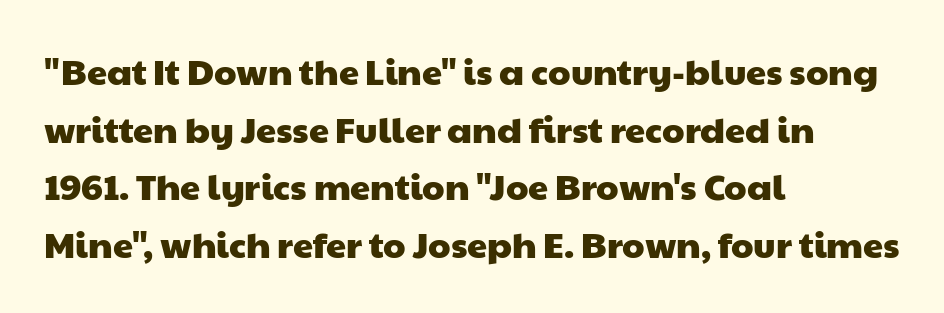
The image shows 36 px wide sans-serif type; set left-aligned, normal line spacing (1.6x), normal letter spacing, not underlined; low stroke contrast and a medium x-height.
